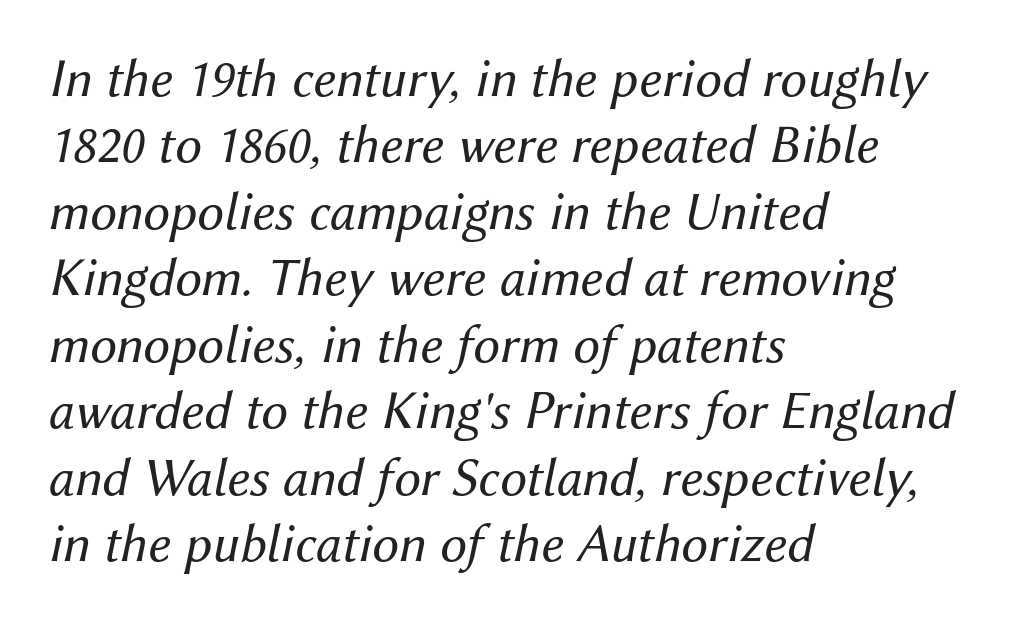
These lines are rendered in a variable-pitch font. Tall strokes in this sample are angled rather than plumb. A light-to-regular cut is what we see here. Alignment: flush left.
